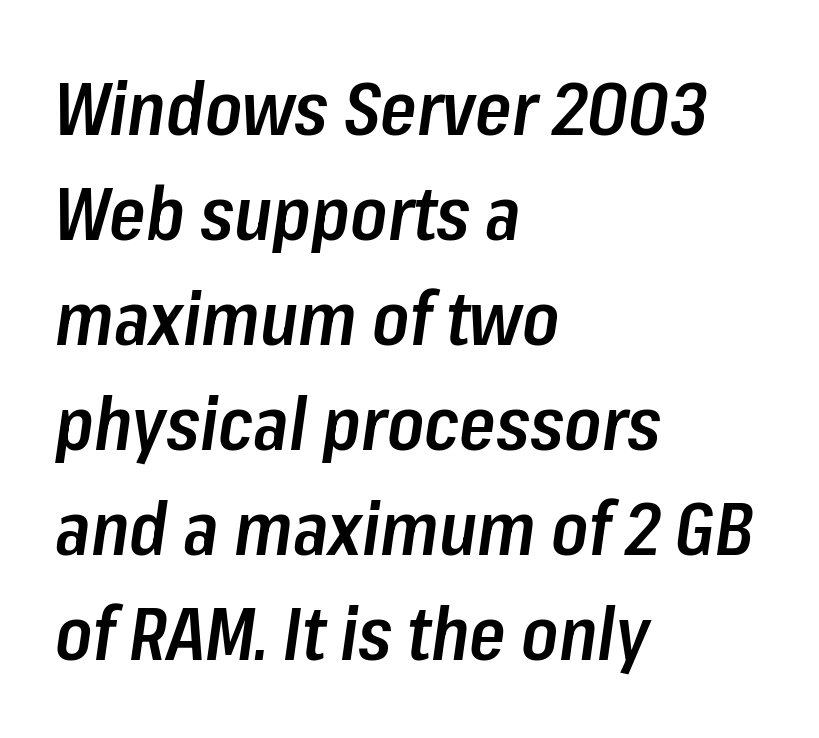
{"italic": "yes", "lean": "right", "slant_degrees": 8, "bold": "semi", "weight": "semibold", "width": "condensed", "stroke_contrast": "low", "x_height": "medium", "monospaced": "no", "underline": "no", "align": "left", "line_spacing": "normal", "line_spacing_ratio": 1.42, "letter_spacing": "normal", "letter_spacing_em": 0.0, "glyph_px": 74}
